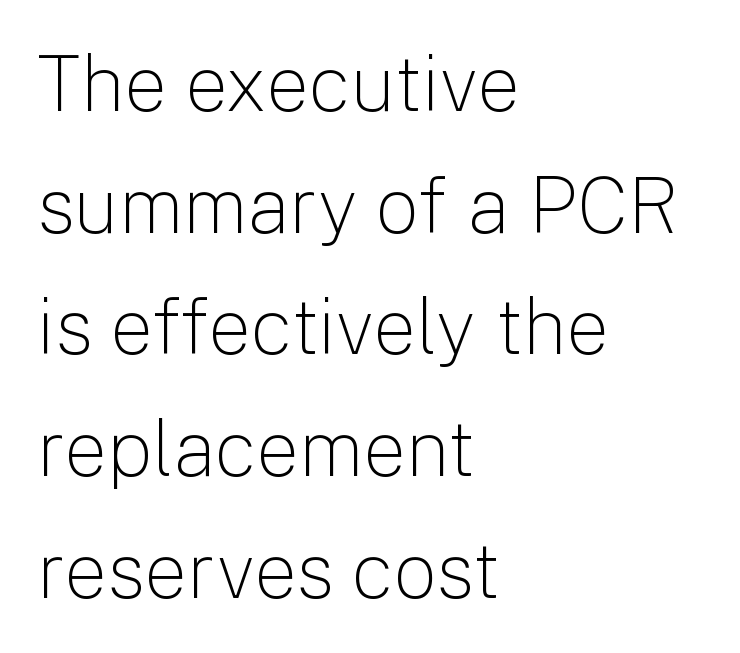
Q: Is the text bold? A: No.
Q: Is the text italic (slanted)? A: No, it is upright.
Q: Is the typeface a serif or a sans-serif typeface? A: Sans-serif.
Q: Is the text underlined? A: No.
Q: How is the paragraph aligned? A: Left-aligned.
Q: Is the spacing between letters normal or unusually wide? A: Normal.
Q: Is the spacing between lines tight, normal or loose? A: Normal.
Q: Width (condensed, normal, or wide)? A: Normal.
Q: Stroke contrast? A: Low.
Q: x-height? A: Medium.
Q: Monospaced? A: No.
